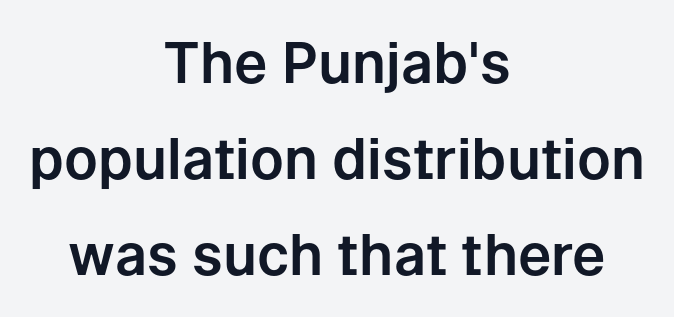
{"serif": "no", "italic": "no", "width": "normal", "stroke_contrast": "low", "x_height": "medium", "monospaced": "no", "underline": "no", "align": "center", "line_spacing_ratio": 1.71, "letter_spacing": "normal", "letter_spacing_em": 0.0, "glyph_px": 56}
